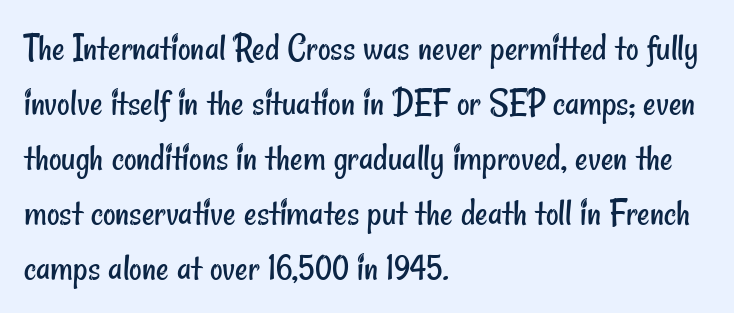
The lines in this sample share a left origin and differ only in where they stop. The lines sit at an ordinary, default distance from one another. Counters stay open thanks to moderate or lighter strokes. A typesetter would call this proportional, since set widths differ per character. The type is set solid horizontally, with unmodified tracking.
